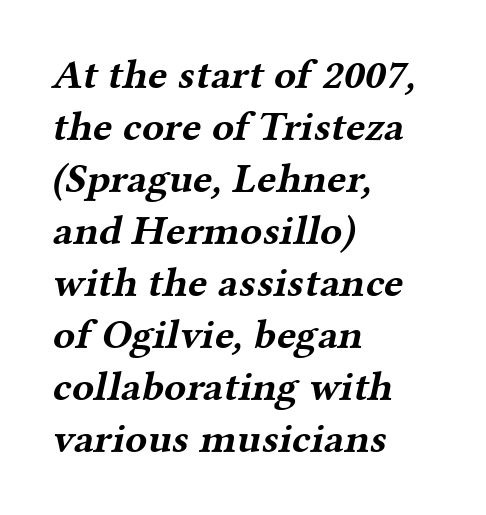
{"serif": "yes", "bold": "yes", "weight": "bold", "width": "wide", "stroke_contrast": "medium", "x_height": "medium", "monospaced": "no", "underline": "no", "align": "left", "line_spacing": "normal", "line_spacing_ratio": 1.27, "letter_spacing": "normal", "letter_spacing_em": 0.0, "glyph_px": 41}
